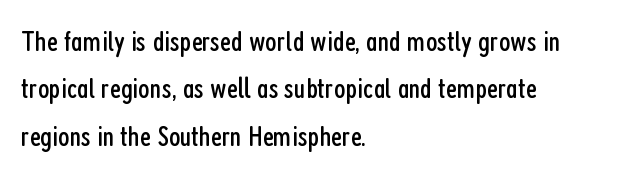
The image shows 30 px regular-weight, condensed sans-serif type, upright; set left-aligned, normal line spacing (1.58x), normal letter spacing, not underlined; low stroke contrast and a medium x-height.
